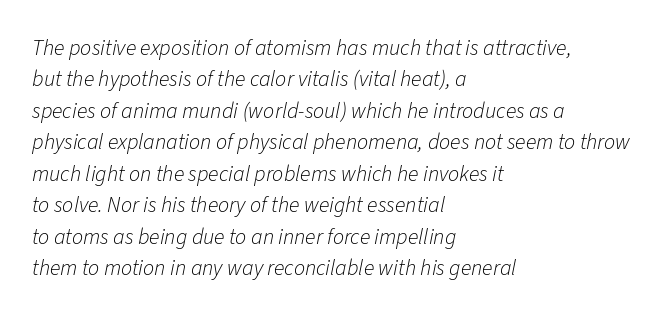
Posture: slanted. The strip under each line holds only bare page. No chunkiness to these letters — they're not bold. A normal amount of white space separates one row of letters from the next. The letterforms sit shoulder to shoulder at normal distance.
